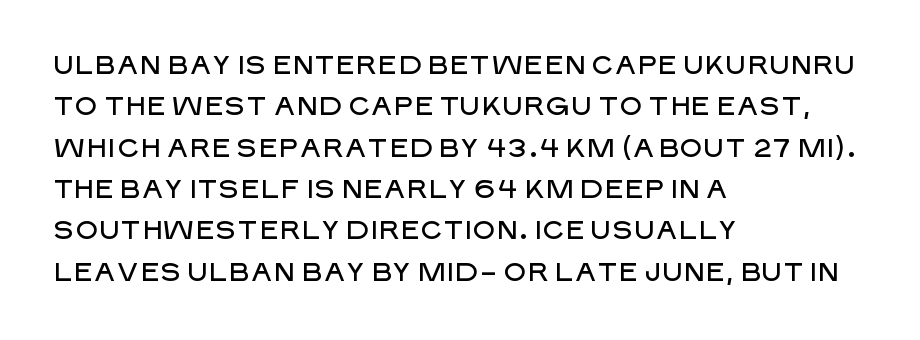
The image shows 26 px text type, upright; set left-aligned, normal line spacing (1.59x), normal letter spacing, not underlined.
